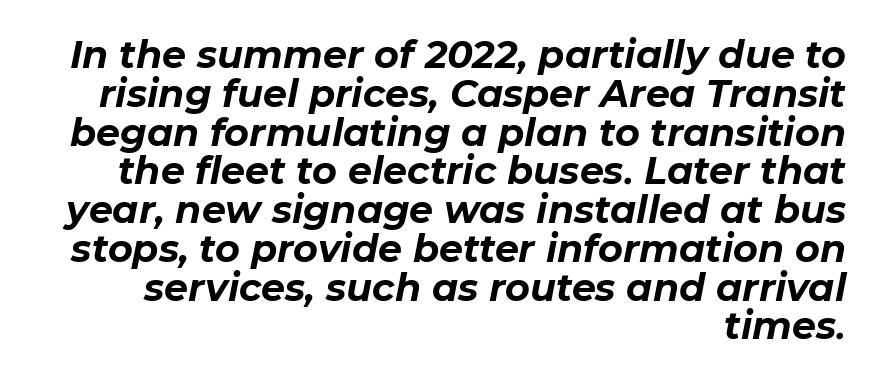
{"italic": "yes", "lean": "right", "slant_degrees": 11, "bold": "yes", "weight": "bold", "width": "normal", "stroke_contrast": "low", "x_height": "medium", "monospaced": "no", "underline": "no", "align": "right", "line_spacing": "tight", "line_spacing_ratio": 1.02, "letter_spacing": "normal", "letter_spacing_em": 0.0, "glyph_px": 38}
